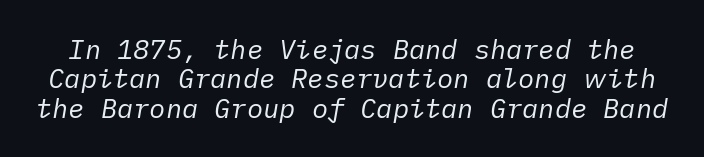
{"italic": "yes", "lean": "right", "slant_degrees": 10, "bold": "no", "underline": "no", "line_spacing": "tight", "line_spacing_ratio": 1.09, "letter_spacing": "normal", "letter_spacing_em": 0.0, "glyph_px": 27}
